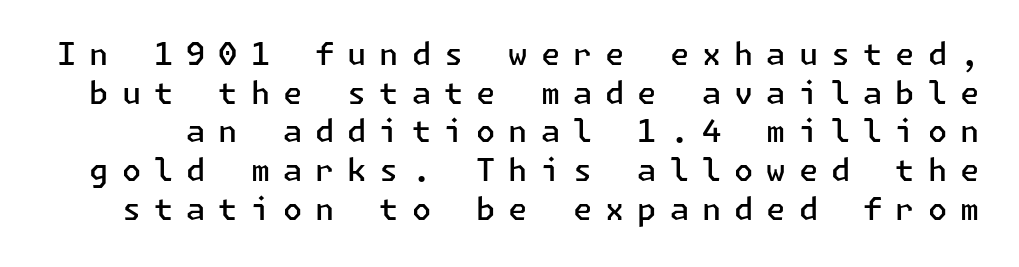
The designer left line spacing at the default. Loose tracking; the words dissolve into strings of separated letters. As a designer I'd log this as weight 600, semibold. Beneath every word, the page is bare. Ascenders rise straight up at ninety degrees.
